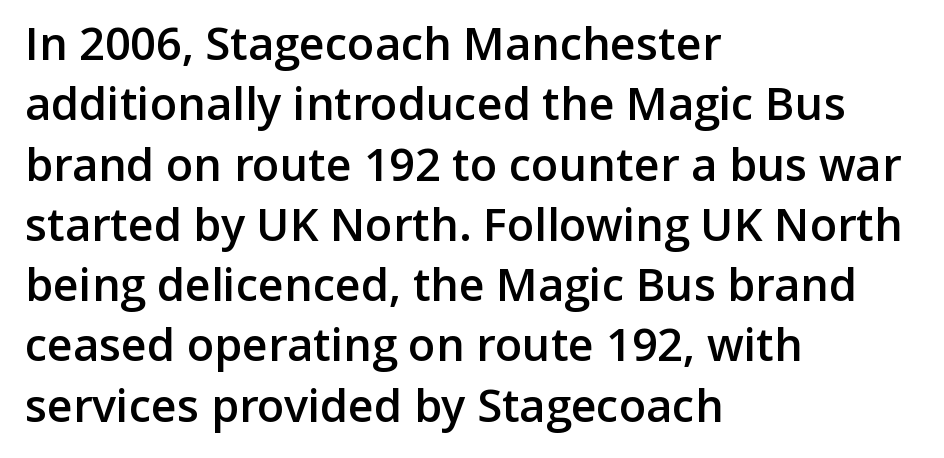
Q: Is the text bold? A: Semi-bold.
Q: Is the text italic (slanted)? A: No, it is upright.
Q: Is the typeface a serif or a sans-serif typeface? A: Sans-serif.
Q: Is the text underlined? A: No.
Q: How is the paragraph aligned? A: Left-aligned.
Q: Is the spacing between letters normal or unusually wide? A: Normal.
Q: Is the spacing between lines tight, normal or loose? A: Normal.
Q: Width (condensed, normal, or wide)? A: Normal.
Q: Stroke contrast? A: Low.
Q: x-height? A: Medium.
Q: Monospaced? A: No.
